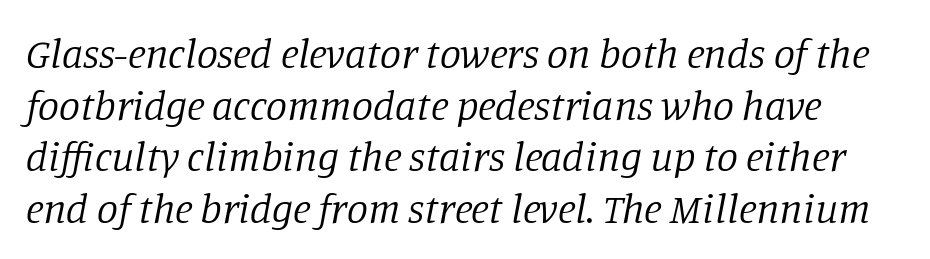
Style check: oblique. Look at the tracking — it's just the regular setting, nothing added. Is this a fixed-width face? No — the glyphs have proportional, varying widths. The typeface has the unassuming heft of standard copy or less. Observe the serifs anchoring each vertical stroke in this sample. Lines of text with bare space underneath.
